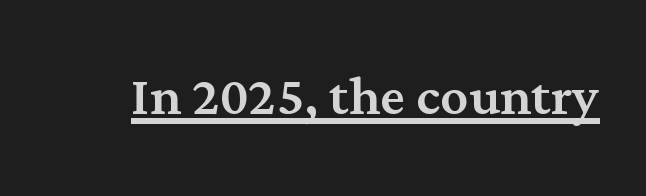
The image shows 70 px serif type, upright; set normal letter spacing, underlined; medium stroke contrast and a medium x-height.
